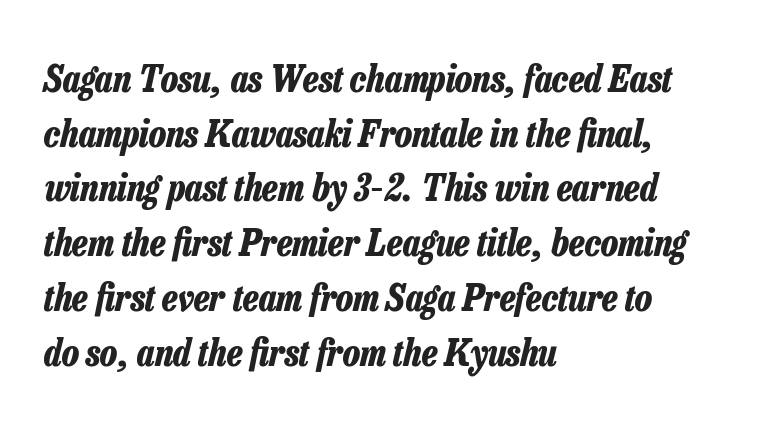
{"italic": "yes", "lean": "right", "slant_degrees": 13, "bold": "yes", "weight": "bold", "width": "condensed", "stroke_contrast": "low", "x_height": "medium", "monospaced": "no", "underline": "no", "align": "left", "line_spacing": "normal", "line_spacing_ratio": 1.44, "letter_spacing": "normal", "letter_spacing_em": 0.0, "glyph_px": 38}
